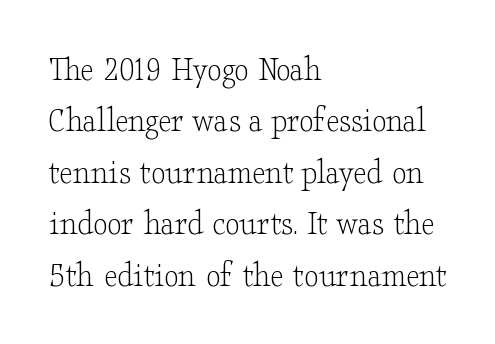
{"serif": "yes", "italic": "no", "bold": "no", "weight": "light", "width": "wide", "stroke_contrast": "low", "x_height": "small", "monospaced": "no", "underline": "no", "align": "left", "line_spacing": "normal", "line_spacing_ratio": 1.39, "letter_spacing": "normal", "letter_spacing_em": 0.0, "glyph_px": 37}
